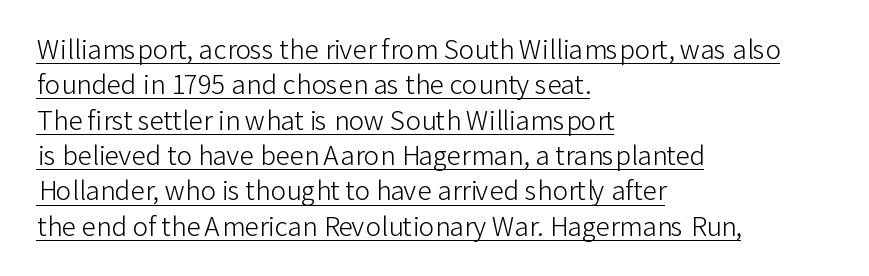
The passage is arranged the way most books set body copy — flush left. The letterforms sit at book weight or below. In terms of leading, this rendering sits right in the middle. A rule runs beneath these lines of type.
